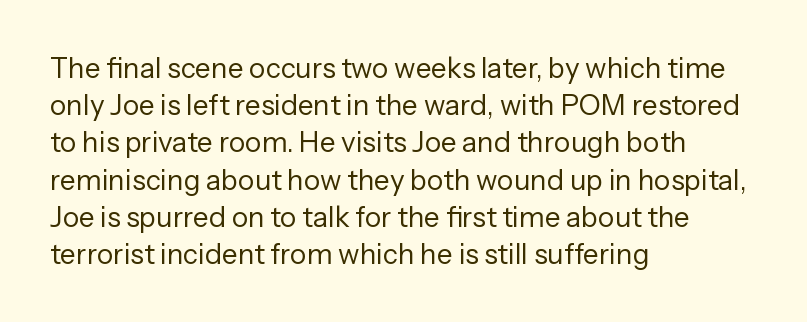
Descender tails drop into unmarked territory. Check where the strokes stop: nothing finishes them off — pure sans. Think of a printed novel: that variable character pitch is what you see here. The typography opts for an upright posture over an oblique one.
